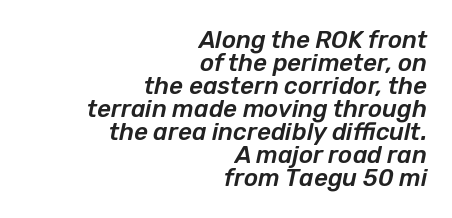
Q: Is the text italic (slanted)? A: Yes, it leans right by about 12 degrees.
Q: Is the text underlined? A: No.
Q: How is the paragraph aligned? A: Right-aligned.
Q: Is the spacing between letters normal or unusually wide? A: Normal.
Q: Is the spacing between lines tight, normal or loose? A: Tight.
